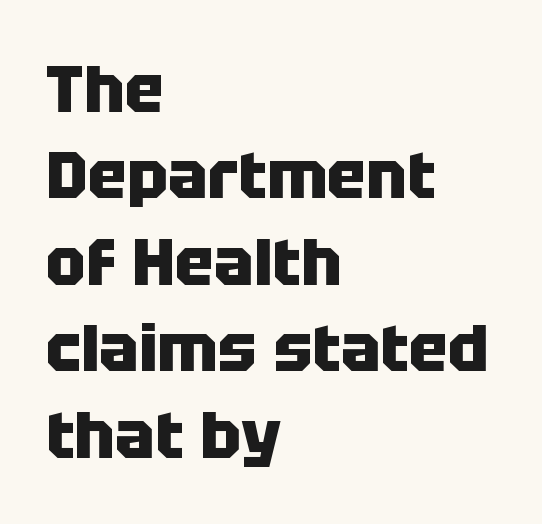
Q: Is the text bold? A: Yes.
Q: Is the text italic (slanted)? A: No, it is upright.
Q: Is the typeface a serif or a sans-serif typeface? A: Sans-serif.
Q: Is the text underlined? A: No.
Q: How is the paragraph aligned? A: Left-aligned.
Q: Is the spacing between letters normal or unusually wide? A: Normal.
Q: Is the spacing between lines tight, normal or loose? A: Normal.
Q: Width (condensed, normal, or wide)? A: Normal.
Q: Stroke contrast? A: Low.
Q: x-height? A: Large.
Q: Monospaced? A: No.
